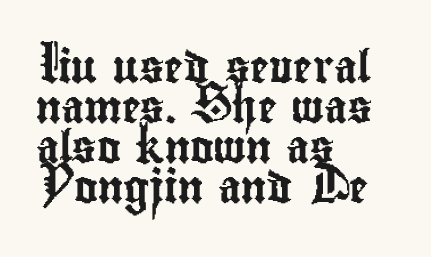
{"serif": "no", "italic": "no", "width": "condensed", "stroke_contrast": "low", "x_height": "small", "monospaced": "no", "underline": "no", "align": "left", "line_spacing": "normal", "line_spacing_ratio": 1.25, "letter_spacing": "normal", "letter_spacing_em": 0.0, "glyph_px": 32}
